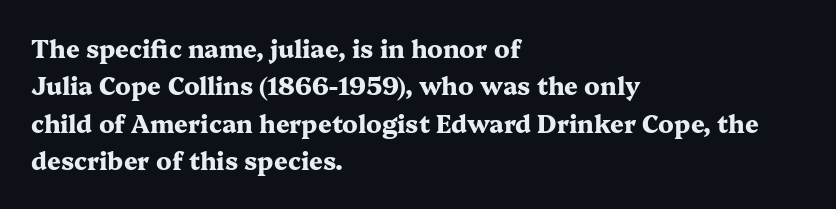
Q: Is the text bold? A: Yes.
Q: Is the text italic (slanted)? A: No, it is upright.
Q: Is the text underlined? A: No.
Q: How is the paragraph aligned? A: Left-aligned.
Q: Is the spacing between letters normal or unusually wide? A: Normal.
Q: Is the spacing between lines tight, normal or loose? A: Normal.
